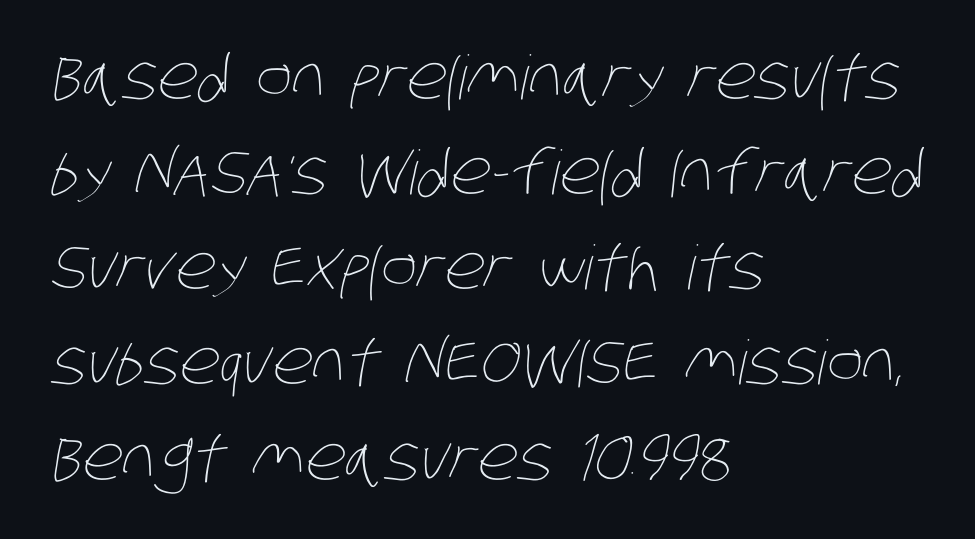
The image shows 61 px thin, condensed type; set left-aligned, normal line spacing (1.56x), normal letter spacing, not underlined; low stroke contrast and a large x-height.
